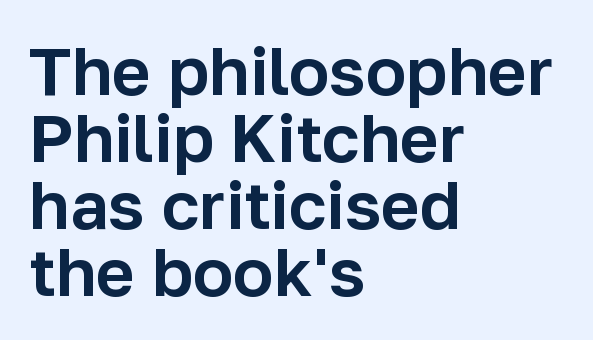
{"serif": "no", "italic": "no", "width": "normal", "stroke_contrast": "low", "x_height": "medium", "monospaced": "no", "underline": "no", "align": "left", "line_spacing": "tight", "line_spacing_ratio": 1.0, "letter_spacing": "normal", "letter_spacing_em": 0.0, "glyph_px": 67}
